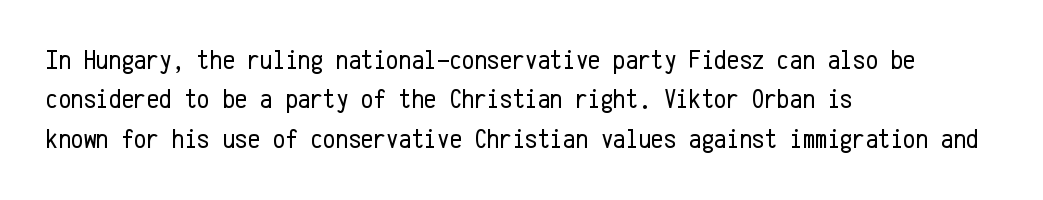
{"serif": "no", "italic": "no", "bold": "no", "weight": "regular", "width": "condensed", "stroke_contrast": "low", "x_height": "medium", "monospaced": "yes", "underline": "no", "align": "left", "line_spacing": "normal", "line_spacing_ratio": 1.41, "letter_spacing": "normal", "letter_spacing_em": 0.0, "glyph_px": 28}
